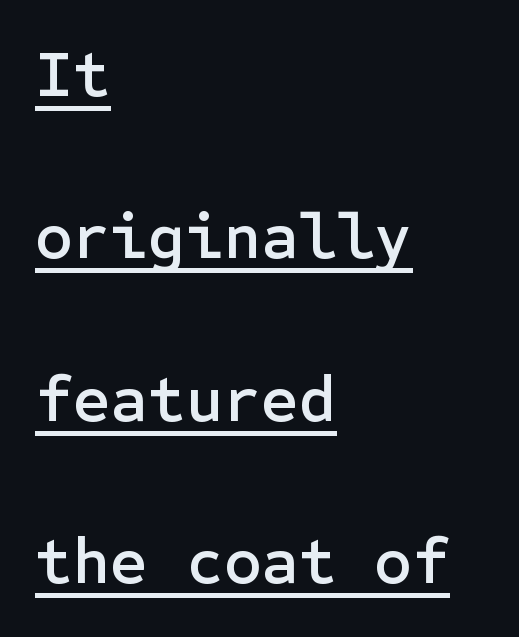
Inter-character spacing is left at the font's built-in metrics. Horizontal bands of white between lines are thick stripes. Is this a sans? Yes — the strokes have no serifs. Compared with a centered layout, this one pins lines to the left instead. What decoration does the sample have? An underline. Designer's note — italics off, roman on.
